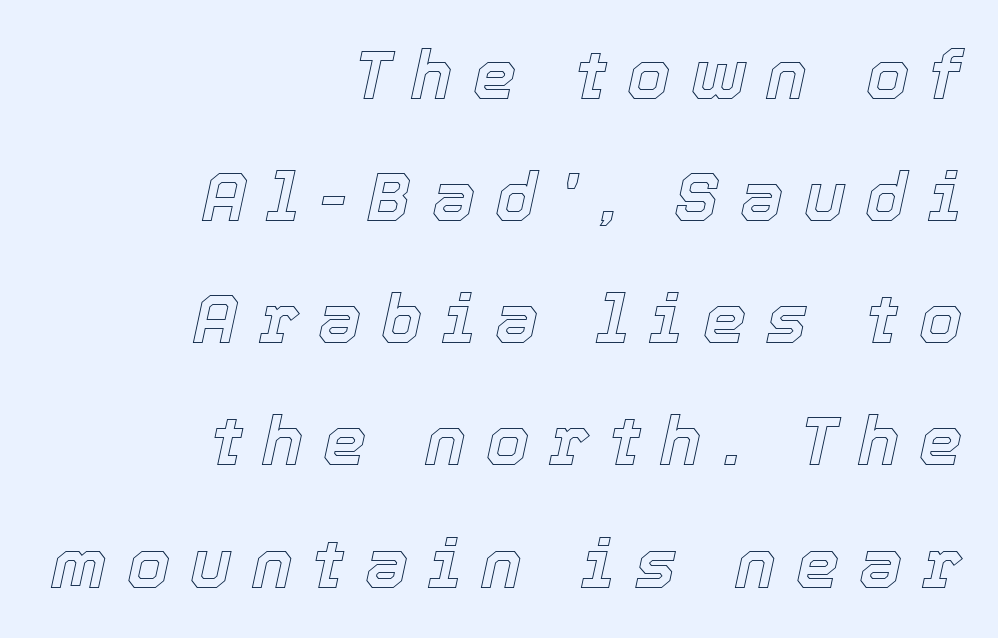
The typography opts for an oblique posture over an upright one. Note the varied advance widths — an 'i' is clearly narrower than an 'm'. Honestly, the letter spacing is so wide it's the main thing you notice. These lines stack with their right ends in a neat column.
